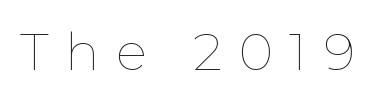
These lines are rendered in a variable-pitch font. How are the letters spaced? Widely, with obvious added tracking. The strip under each line holds only bare page. Nothing heavy about these letters — not bold at all. Is there any slant? The stems are plumb.
